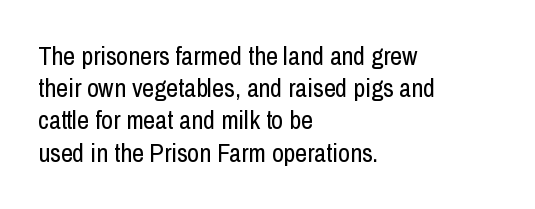
{"italic": "no", "bold": "no", "underline": "no", "align": "left", "line_spacing_ratio": 1.24, "letter_spacing": "normal", "letter_spacing_em": 0.0, "glyph_px": 26}
